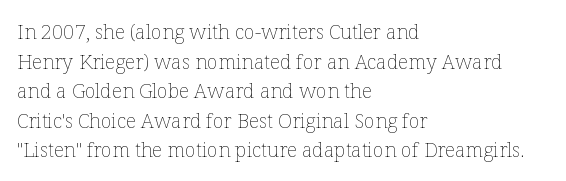
Compared with a typical body face, this is equally light or lighter still. The line texture is even and compact thanks to regular tracking. The space directly below the letters is spotless. Nope, not italic — everything's standing straight.
